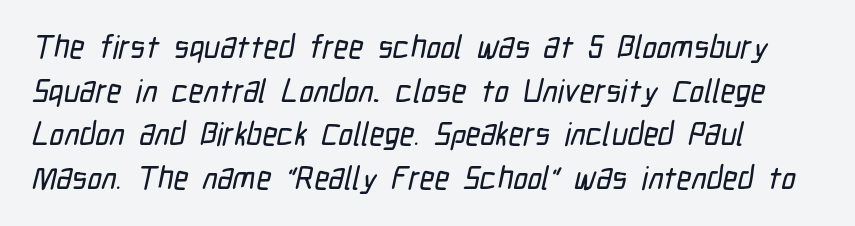
The image shows 32 px condensed sans-serif type; set left-aligned, normal line spacing (1.36x), normal letter spacing, not underlined; low stroke contrast and a medium x-height.
